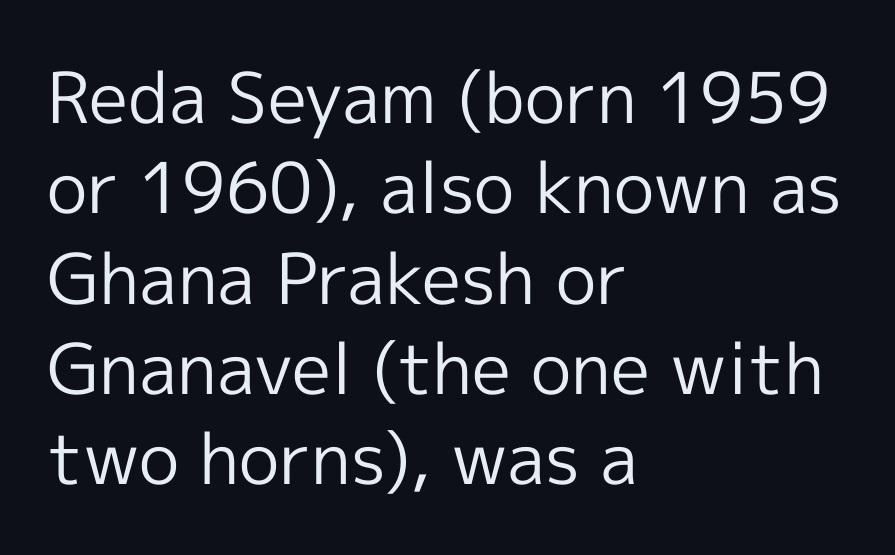
The image shows 70 px regular-weight sans-serif type, upright; set left-aligned, normal line spacing (1.29x), normal letter spacing, not underlined; a medium x-height.
